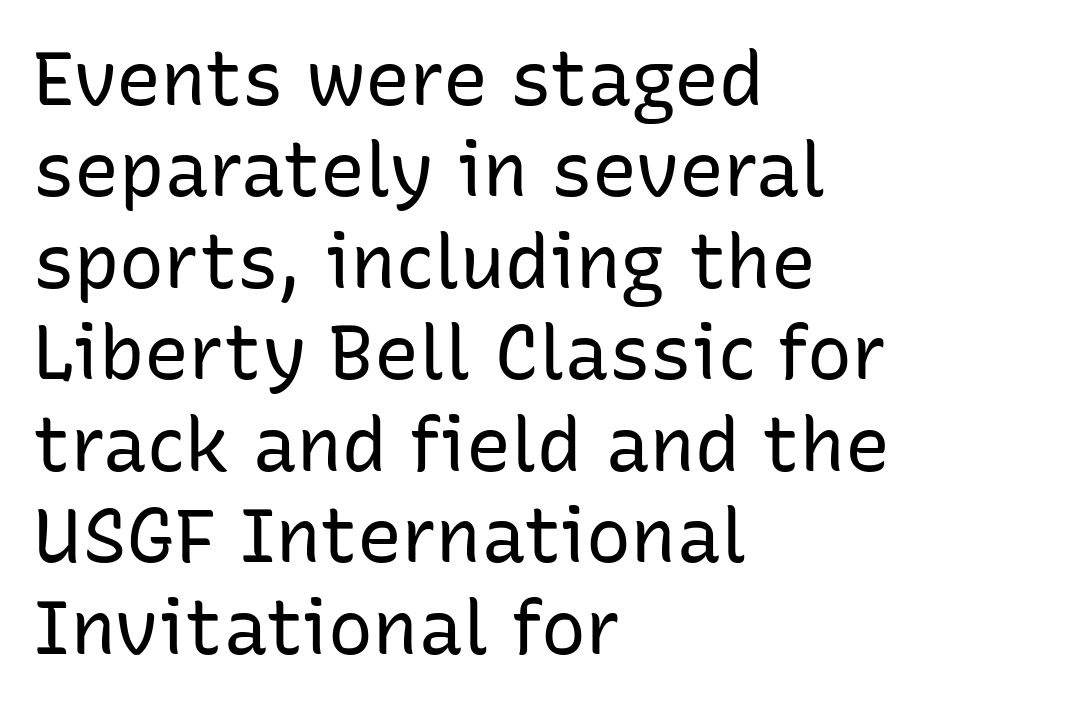
{"serif": "no", "italic": "no", "bold": "no", "weight": "regular", "width": "normal", "stroke_contrast": "low", "x_height": "medium", "monospaced": "no", "underline": "no", "align": "left", "line_spacing_ratio": 1.22, "letter_spacing": "normal", "letter_spacing_em": 0.0, "glyph_px": 75}
